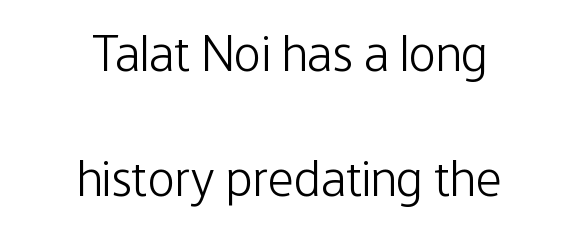
{"serif": "no", "italic": "no", "bold": "no", "weight": "light", "width": "condensed", "stroke_contrast": "low", "x_height": "medium", "monospaced": "no", "underline": "no", "align": "center", "line_spacing": "loose", "line_spacing_ratio": 2.46, "letter_spacing": "normal", "letter_spacing_em": 0.0, "glyph_px": 51}
